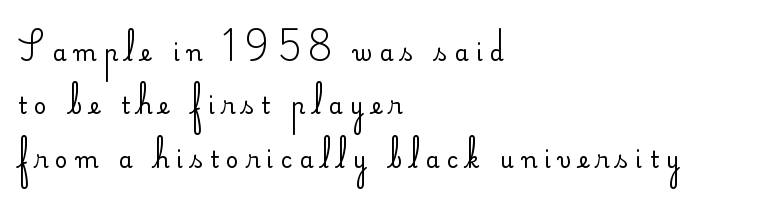
The image shows 22 px text type, upright; set left-aligned, loose line spacing (2.43x), unusually wide letter spacing (+0.34 em), not underlined.
